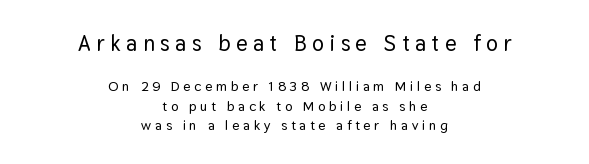
Q: Is the text italic (slanted)? A: No, it is upright.
Q: Is the text underlined? A: No.
Q: How is the paragraph aligned? A: Centered.
Q: Is the spacing between letters normal or unusually wide? A: Unusually wide.
Q: Is the spacing between lines tight, normal or loose? A: Normal.
Q: Which block of text is set in a larger size, the first (top) or the second (bottom)? A: The first (top) one.
